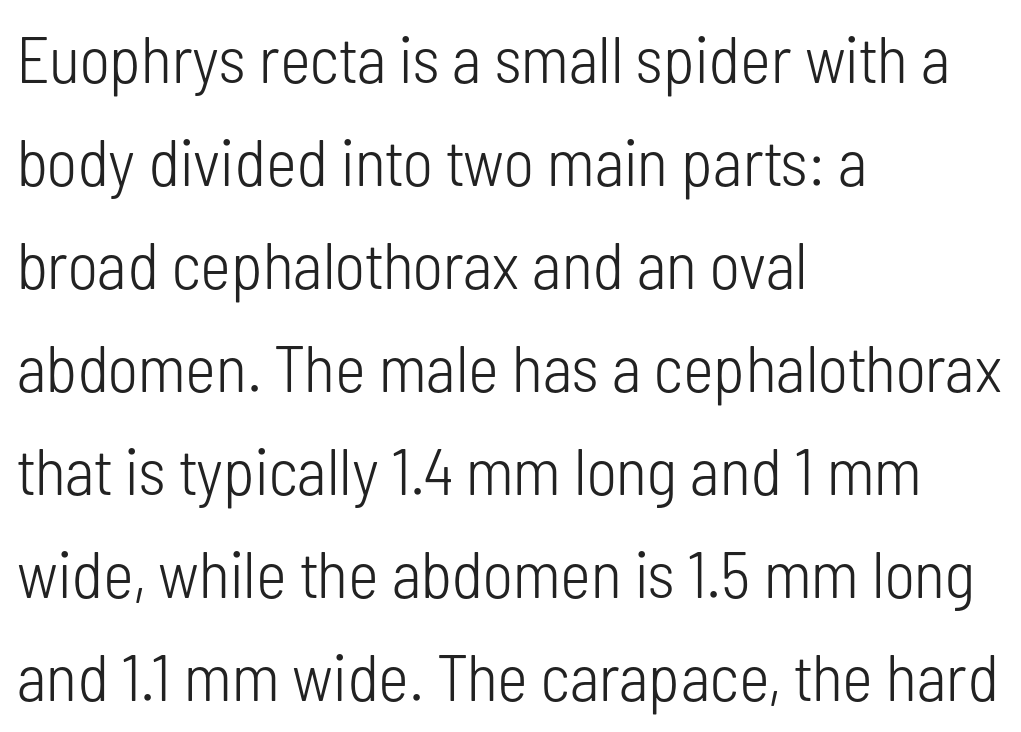
Q: Is the text bold? A: No.
Q: Is the text italic (slanted)? A: No, it is upright.
Q: Is the typeface a serif or a sans-serif typeface? A: Sans-serif.
Q: Is the text underlined? A: No.
Q: How is the paragraph aligned? A: Left-aligned.
Q: Is the spacing between letters normal or unusually wide? A: Normal.
Q: Is the spacing between lines tight, normal or loose? A: Normal.
Q: Width (condensed, normal, or wide)? A: Condensed.
Q: Stroke contrast? A: Low.
Q: x-height? A: Medium.
Q: Monospaced? A: No.
